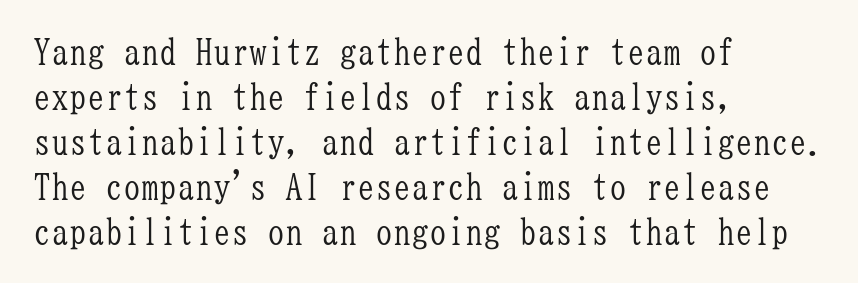
You could count columns in this text — the font is strictly monospaced. Each stroke keeps to a modest, everyday thickness or less. Decoration check: the copy has no underline. A normal amount of white space separates one row of letters from the next. Notice how the stems are strictly vertical — no italics here.
